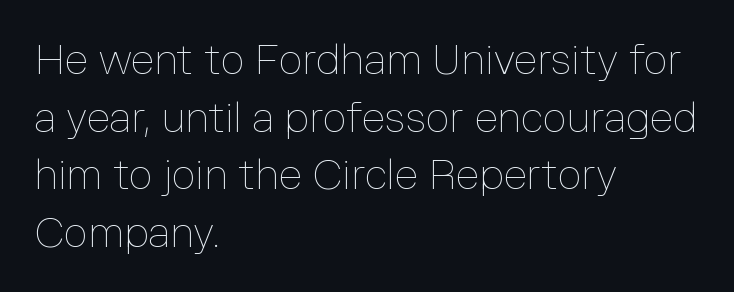
{"italic": "no", "bold": "no", "weight": "thin", "width": "normal", "stroke_contrast": "low", "x_height": "medium", "monospaced": "no", "underline": "no", "align": "left", "line_spacing": "normal", "line_spacing_ratio": 1.37, "letter_spacing": "normal", "letter_spacing_em": 0.0, "glyph_px": 42}
